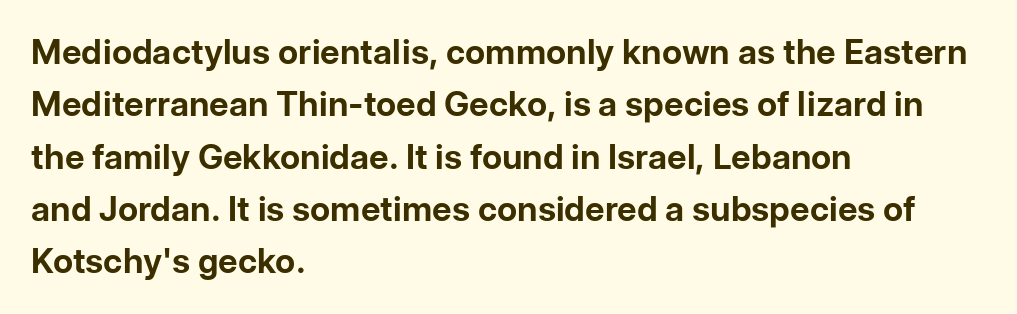
The image shows 34 px bold sans-serif type, upright; set left-aligned, normal line spacing (1.54x), normal letter spacing, not underlined; low stroke contrast and a medium x-height.
